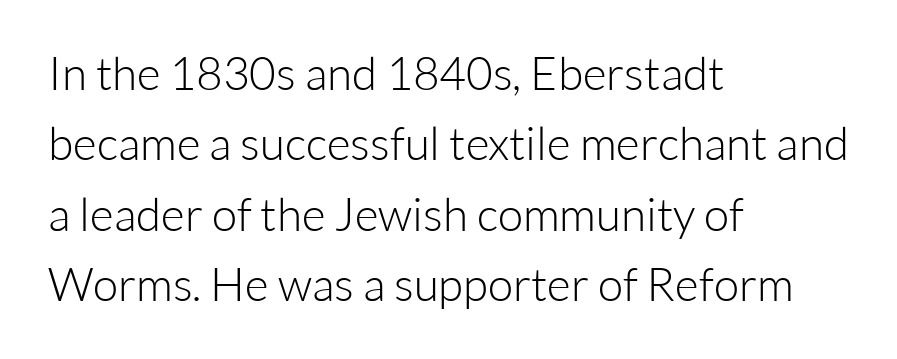
Line spacing here is normal. Weight: regular or lighter. Rendered with straight, roman letterforms. Look at the tracking — it's just the regular setting, nothing added. The space directly below the letters is spotless.
